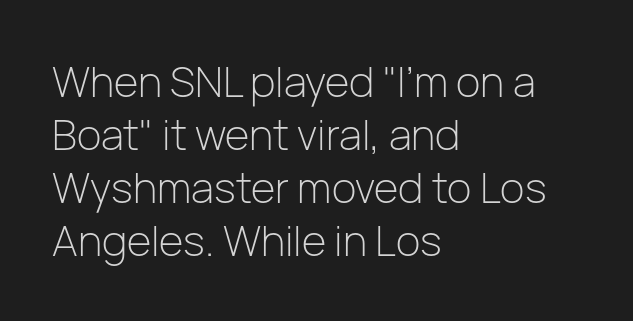
Q: Is the text bold? A: No.
Q: Is the text italic (slanted)? A: No, it is upright.
Q: Is the typeface a serif or a sans-serif typeface? A: Sans-serif.
Q: Is the text underlined? A: No.
Q: How is the paragraph aligned? A: Left-aligned.
Q: Is the spacing between letters normal or unusually wide? A: Normal.
Q: Is the spacing between lines tight, normal or loose? A: Normal.
Q: Width (condensed, normal, or wide)? A: Normal.
Q: Stroke contrast? A: Low.
Q: x-height? A: Medium.
Q: Monospaced? A: No.
